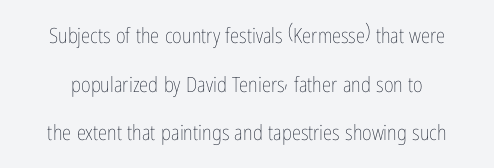
Q: Is the text bold? A: No.
Q: Is the text italic (slanted)? A: No, it is upright.
Q: Is the text underlined? A: No.
Q: Is the spacing between letters normal or unusually wide? A: Normal.
Q: Is the spacing between lines tight, normal or loose? A: Loose.
